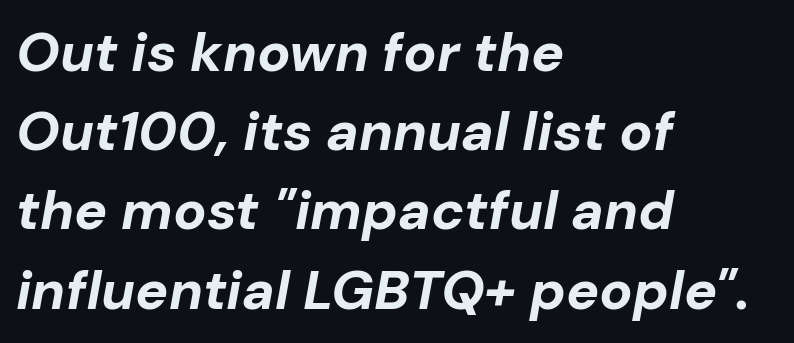
Q: Is the text bold? A: Yes.
Q: Is the text italic (slanted)? A: Yes, it leans right by about 10 degrees.
Q: Is the text underlined? A: No.
Q: How is the paragraph aligned? A: Left-aligned.
Q: Is the spacing between letters normal or unusually wide? A: Normal.
Q: Is the spacing between lines tight, normal or loose? A: Normal.
Q: Width (condensed, normal, or wide)? A: Normal.
Q: Stroke contrast? A: Low.
Q: x-height? A: Medium.
Q: Monospaced? A: No.
